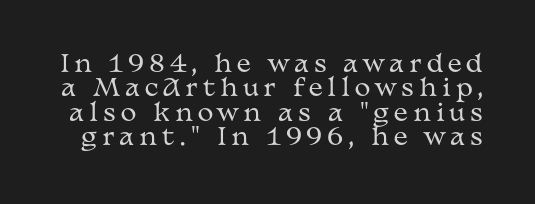
Q: Is the text bold? A: No.
Q: Is the text italic (slanted)? A: No, it is upright.
Q: Is the text underlined? A: No.
Q: Is the spacing between letters normal or unusually wide? A: Unusually wide.
Q: Is the spacing between lines tight, normal or loose? A: Tight.
